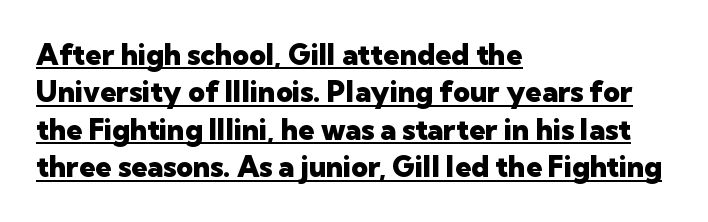
The image shows 29 px heavy sans-serif type, upright; set left-aligned, normal line spacing (1.29x), normal letter spacing, underlined; low stroke contrast and a medium x-height.
